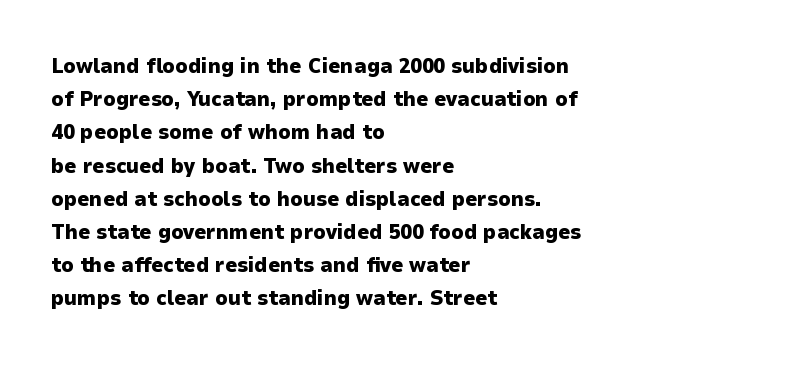
{"italic": "no", "bold": "yes", "underline": "no", "align": "left", "line_spacing": "normal", "line_spacing_ratio": 1.58, "letter_spacing": "normal", "letter_spacing_em": 0.0, "glyph_px": 21}
